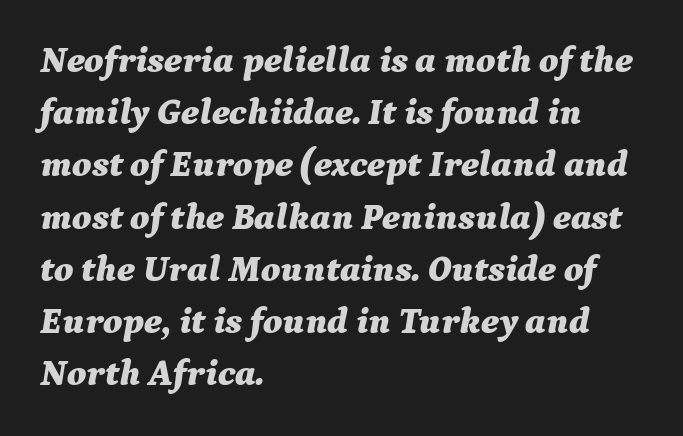
The image shows 37 px bold type, italic (leaning right); set left-aligned, normal line spacing (1.41x), normal letter spacing, not underlined; medium stroke contrast and a medium x-height.
